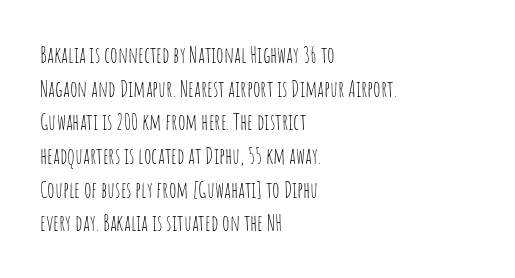
Q: Is the text bold? A: No.
Q: Is the text italic (slanted)? A: No, it is upright.
Q: Is the text underlined? A: No.
Q: How is the paragraph aligned? A: Left-aligned.
Q: Is the spacing between letters normal or unusually wide? A: Normal.
Q: Is the spacing between lines tight, normal or loose? A: Normal.
